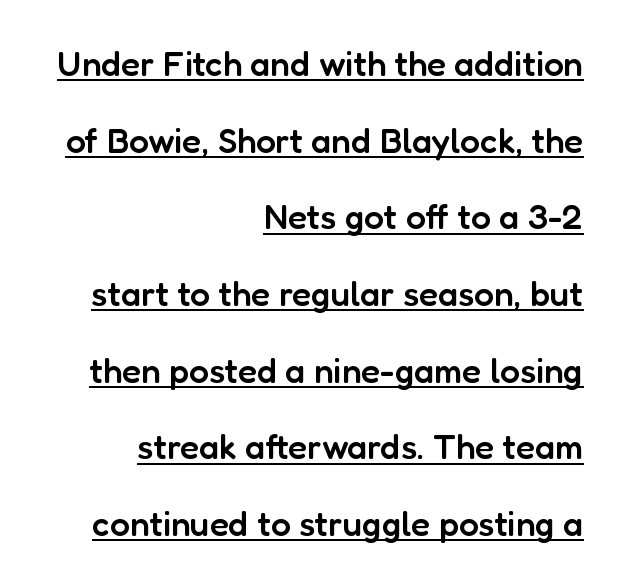
The image shows 35 px semibold sans-serif type, upright; set right-aligned, loose line spacing (2.19x), normal letter spacing, underlined; low stroke contrast and a medium x-height.
